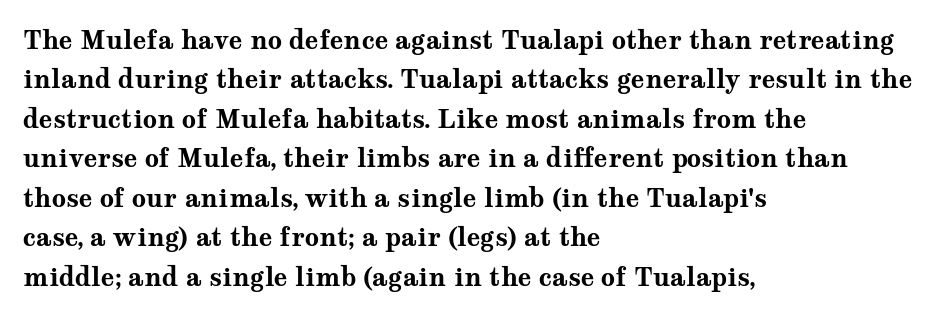
{"italic": "no", "bold": "yes", "underline": "no", "align": "left", "line_spacing": "normal", "line_spacing_ratio": 1.58, "letter_spacing": "normal", "letter_spacing_em": 0.0, "glyph_px": 25}
